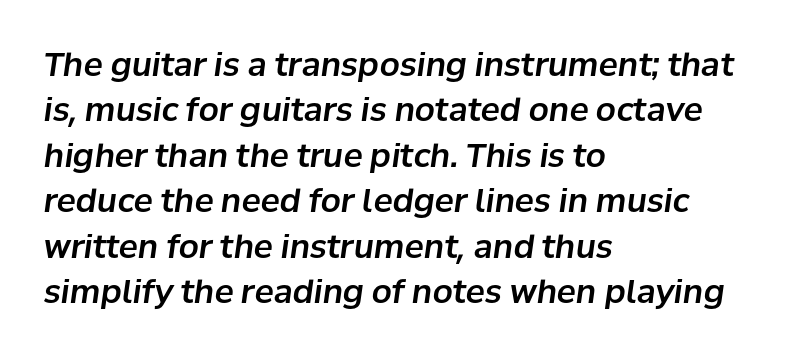
Here the glyphs are tracked normally, forming tight word shapes. Tall strokes in this sample are angled rather than plumb. Think of a printed novel: that variable character pitch is what you see here. A student would call this left alignment; a typographer would say flush left, rag right. The passage shown stacks its lines at a standard gap.
